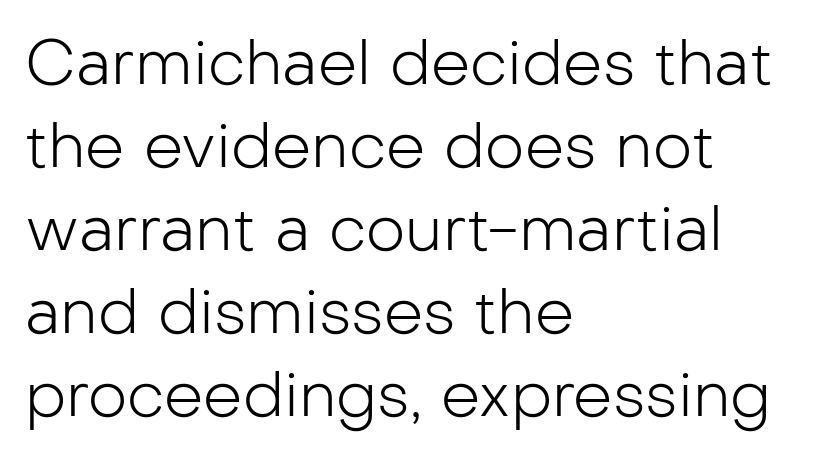
{"serif": "no", "italic": "no", "bold": "no", "weight": "light", "width": "normal", "stroke_contrast": "low", "x_height": "medium", "monospaced": "no", "underline": "no", "align": "left", "line_spacing": "normal", "line_spacing_ratio": 1.34, "letter_spacing": "normal", "letter_spacing_em": 0.0, "glyph_px": 62}
